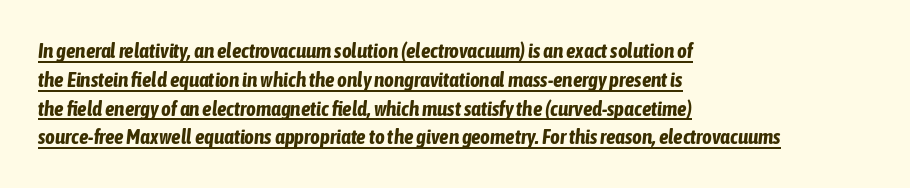
Q: Is the text bold? A: Yes.
Q: Is the text italic (slanted)? A: Yes, it leans right by about 6 degrees.
Q: Is the text underlined? A: Yes.
Q: How is the paragraph aligned? A: Left-aligned.
Q: Is the spacing between letters normal or unusually wide? A: Normal.
Q: Is the spacing between lines tight, normal or loose? A: Normal.
